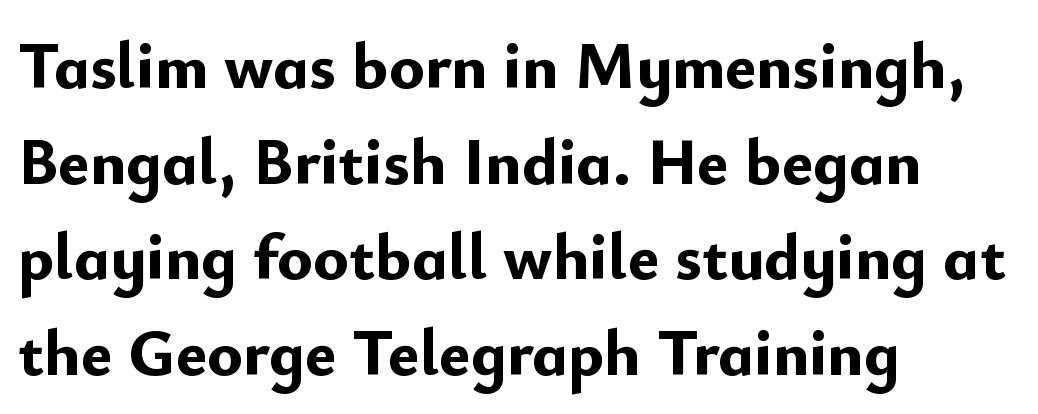
Q: Is the text bold? A: Yes.
Q: Is the text italic (slanted)? A: No, it is upright.
Q: Is the typeface a serif or a sans-serif typeface? A: Sans-serif.
Q: Is the text underlined? A: No.
Q: How is the paragraph aligned? A: Left-aligned.
Q: Is the spacing between letters normal or unusually wide? A: Normal.
Q: Is the spacing between lines tight, normal or loose? A: Normal.
Q: Width (condensed, normal, or wide)? A: Normal.
Q: Stroke contrast? A: Low.
Q: x-height? A: Small.
Q: Monospaced? A: No.
